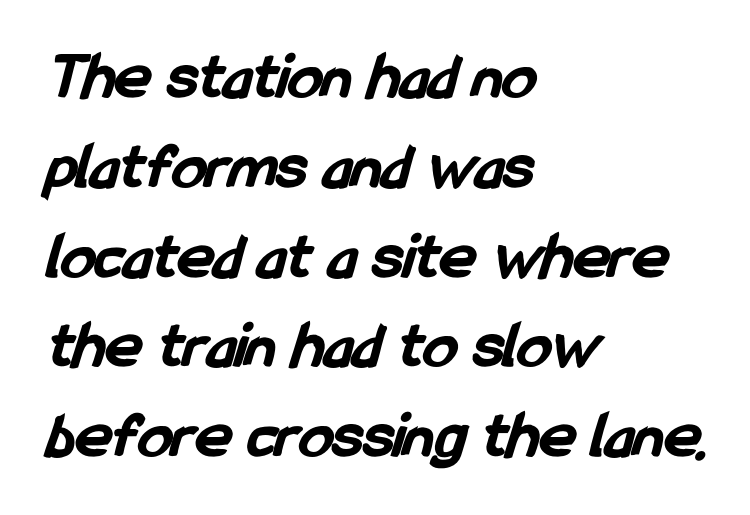
The image shows 68 px bold, condensed sans-serif type; set left-aligned, normal line spacing (1.32x), normal letter spacing, not underlined; low stroke contrast and a medium x-height.
